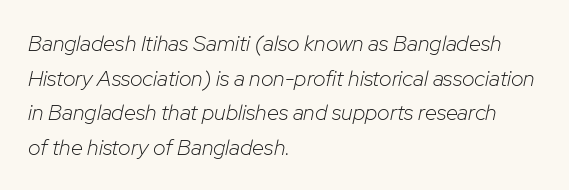
Q: Is the text bold? A: No.
Q: Is the text italic (slanted)? A: Yes, it leans right by about 12 degrees.
Q: Is the text underlined? A: No.
Q: How is the paragraph aligned? A: Left-aligned.
Q: Is the spacing between letters normal or unusually wide? A: Normal.
Q: Is the spacing between lines tight, normal or loose? A: Normal.
